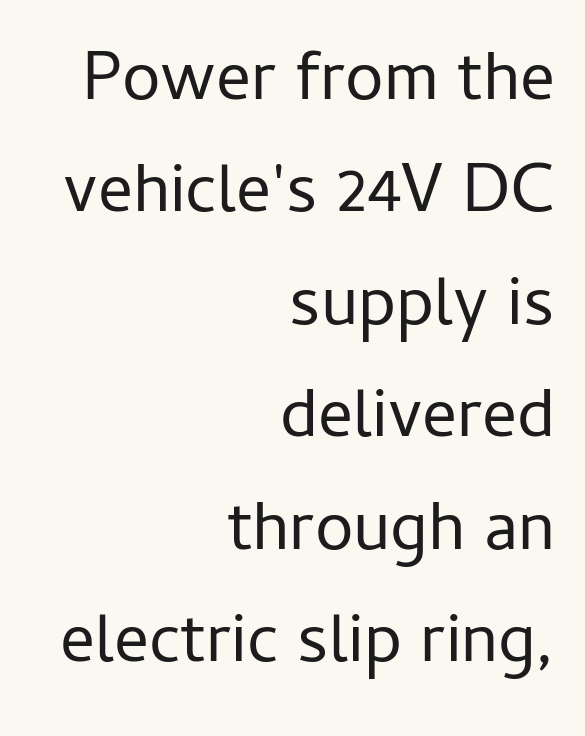
Font category for this specimen: sans-serif. Check the space under the baseline: it is left empty. Notice how descenders clear the ascenders below comfortably — that's standard leading. Reading down the block, your eye finds every line finishing at a fixed right position. Counters stay open thanks to moderate or lighter strokes.
